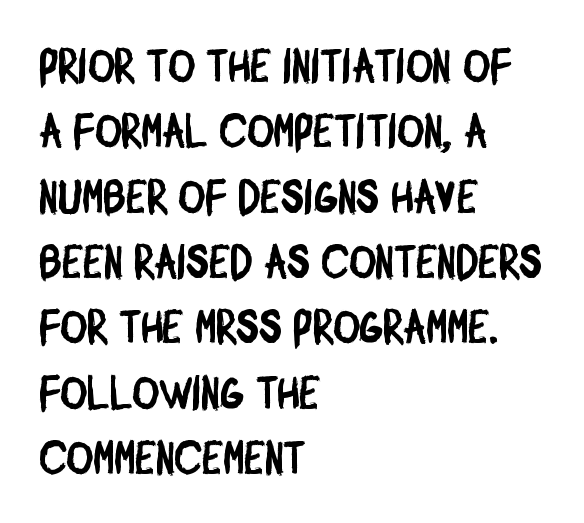
The image shows 46 px condensed sans-serif type; set left-aligned, normal line spacing (1.42x), normal letter spacing, not underlined; low stroke contrast and a large x-height.
